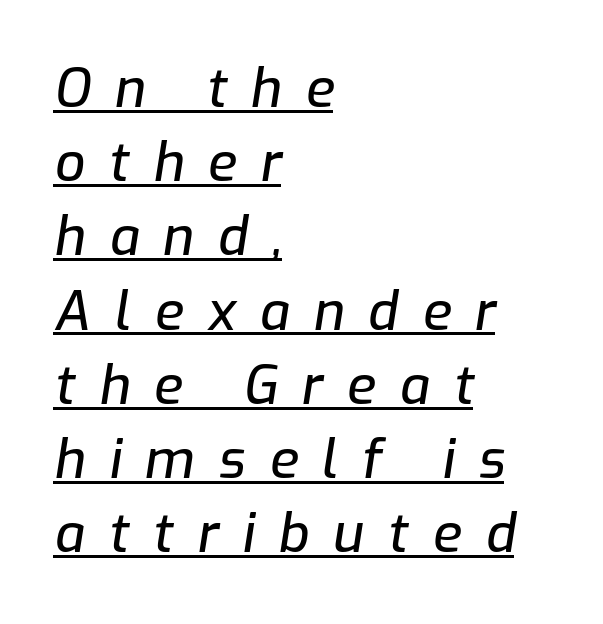
{"italic": "yes", "lean": "right", "slant_degrees": 9, "width": "normal", "stroke_contrast": "low", "x_height": "medium", "monospaced": "no", "underline": "yes", "align": "left", "line_spacing": "normal", "line_spacing_ratio": 1.4, "letter_spacing": "wide", "letter_spacing_em": 0.45, "glyph_px": 53}
